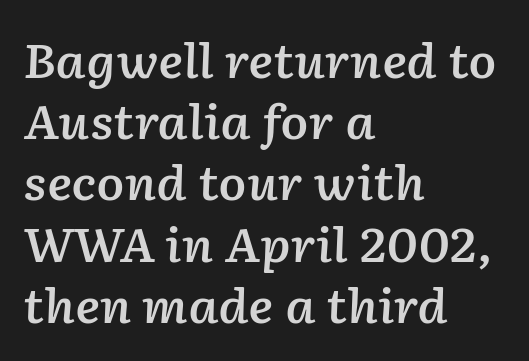
The image shows 46 px semibold type, italic (leaning right); set left-aligned, normal line spacing (1.33x), normal letter spacing, not underlined; low stroke contrast and a medium x-height.
